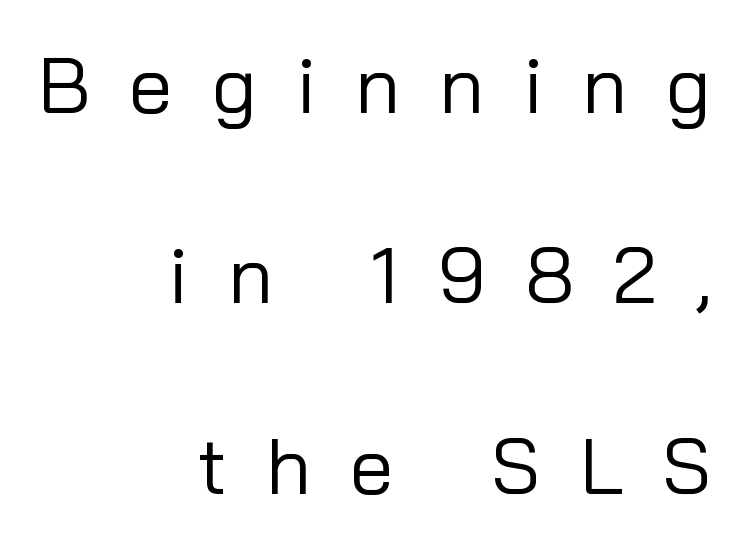
{"serif": "no", "italic": "no", "bold": "no", "weight": "regular", "width": "normal", "stroke_contrast": "low", "x_height": "medium", "monospaced": "no", "underline": "no", "align": "right", "line_spacing": "loose", "line_spacing_ratio": 2.41, "letter_spacing": "wide", "letter_spacing_em": 0.49, "glyph_px": 79}
